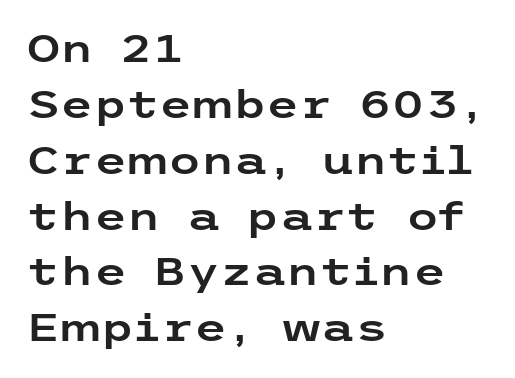
The image shows 38 px wide sans-serif type, upright; set left-aligned, normal line spacing (1.47x), normal letter spacing, not underlined; low stroke contrast and a medium x-height.
